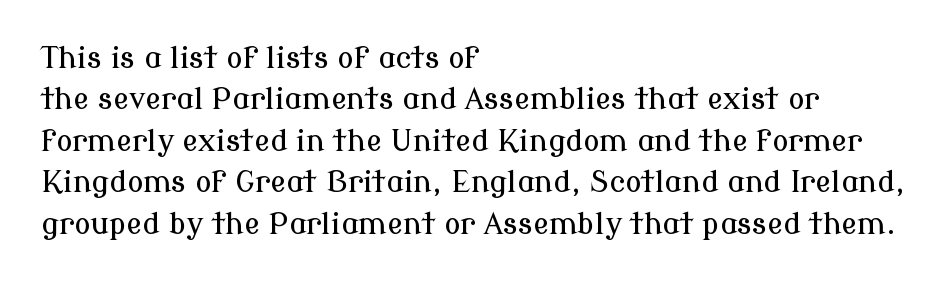
Vertically, the passage feels balanced, rows spaced as you'd expect. Students, note that the glyphs here touch the page at normal intervals. These lines are set flush left with a ragged right edge. Unlike a clean sans, this face finishes its strokes with serifs.
